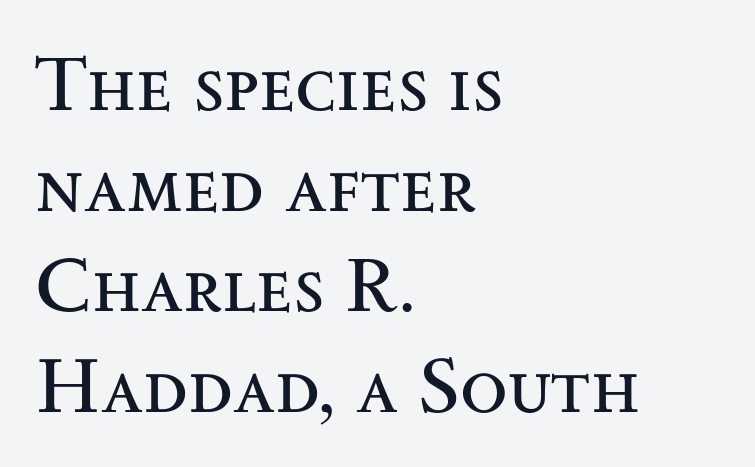
Q: Is the text bold? A: No.
Q: Is the text italic (slanted)? A: No, it is upright.
Q: Is the typeface a serif or a sans-serif typeface? A: Serif.
Q: Is the text underlined? A: No.
Q: How is the paragraph aligned? A: Left-aligned.
Q: Is the spacing between letters normal or unusually wide? A: Normal.
Q: Is the spacing between lines tight, normal or loose? A: Normal.
Q: Width (condensed, normal, or wide)? A: Wide.
Q: Stroke contrast? A: Medium.
Q: x-height? A: Small.
Q: Monospaced? A: No.
